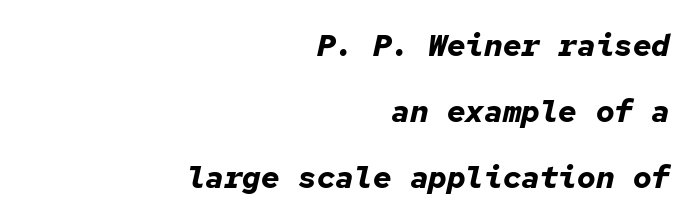
Q: Is the text bold? A: Yes.
Q: Is the text italic (slanted)? A: Yes, it leans right by about 12 degrees.
Q: Is the text underlined? A: No.
Q: How is the paragraph aligned? A: Right-aligned.
Q: Is the spacing between letters normal or unusually wide? A: Normal.
Q: Is the spacing between lines tight, normal or loose? A: Loose.
Q: Width (condensed, normal, or wide)? A: Normal.
Q: Stroke contrast? A: Low.
Q: x-height? A: Medium.
Q: Monospaced? A: Yes.
